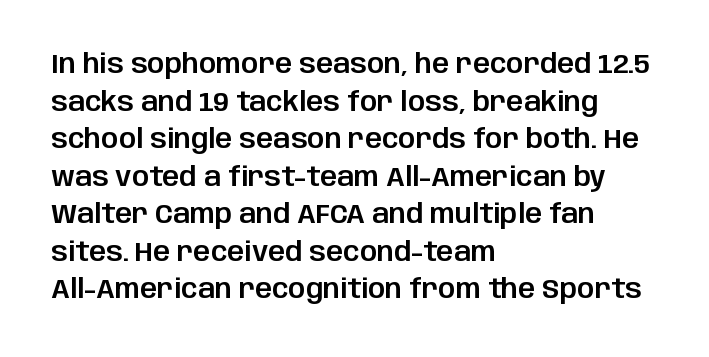
Plain, unruled lines of type. The lines in this sample share a left origin and differ only in where they stop. The specimen reads as upright at a glance. Letter spacing: default. If you measured baseline to baseline, you'd find a middling distance.
